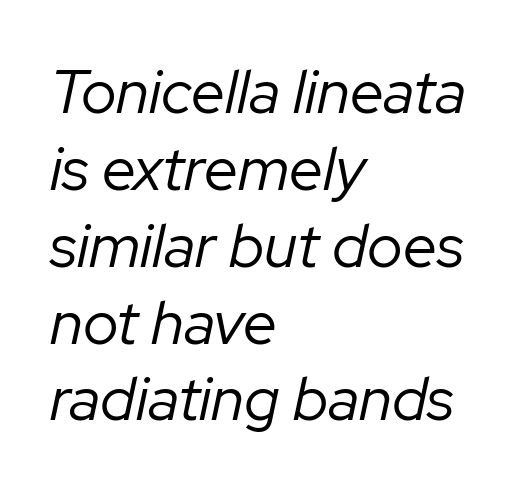
A normal amount of white space separates one row of letters from the next. The font is comparable to plain body text, perhaps lighter. Note the varied advance widths — an 'i' is clearly narrower than an 'm'. Descender tails drop into unmarked territory. Emphasis-style slanted type is in use.
